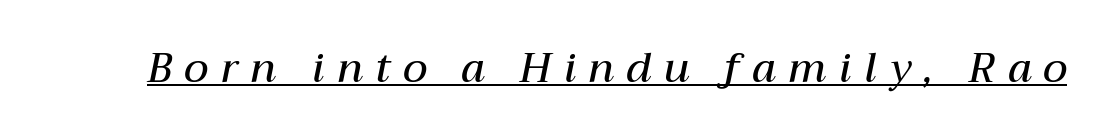
The image shows 41 px semibold type, italic (leaning right); set unusually wide letter spacing (+0.3 em), underlined; medium stroke contrast and a medium x-height.
